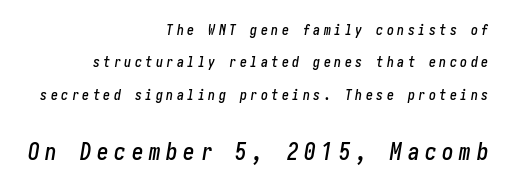
{"italic": "yes", "lean": "right", "slant_degrees": 10, "underline": "no", "align": "right", "line_spacing": "loose", "line_spacing_ratio": 2.32, "letter_spacing": "wide", "letter_spacing_em": 0.25, "larger_block": "second", "size_ratio": 1.64, "glyph_px": 23}
